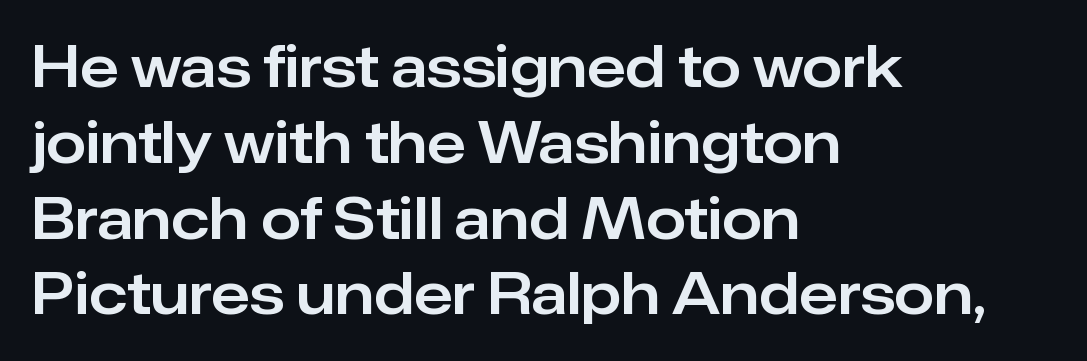
The image shows 57 px sans-serif type, upright; set left-aligned, normal line spacing (1.33x), normal letter spacing, not underlined; low stroke contrast and a medium x-height.
